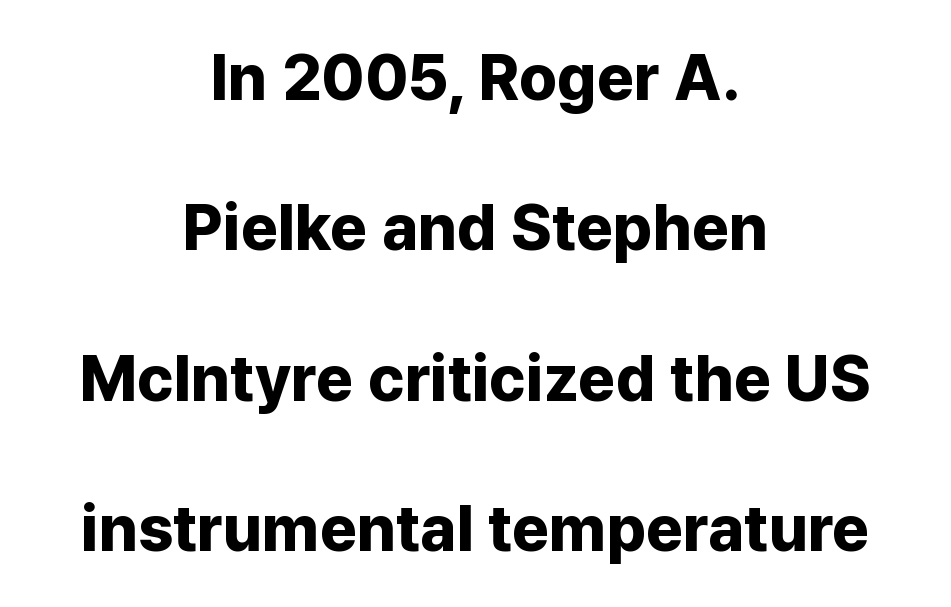
Q: Is the text bold? A: Yes.
Q: Is the text italic (slanted)? A: No, it is upright.
Q: Is the typeface a serif or a sans-serif typeface? A: Sans-serif.
Q: Is the text underlined? A: No.
Q: How is the paragraph aligned? A: Centered.
Q: Is the spacing between letters normal or unusually wide? A: Normal.
Q: Is the spacing between lines tight, normal or loose? A: Loose.
Q: Width (condensed, normal, or wide)? A: Normal.
Q: Stroke contrast? A: Low.
Q: x-height? A: Medium.
Q: Monospaced? A: No.
